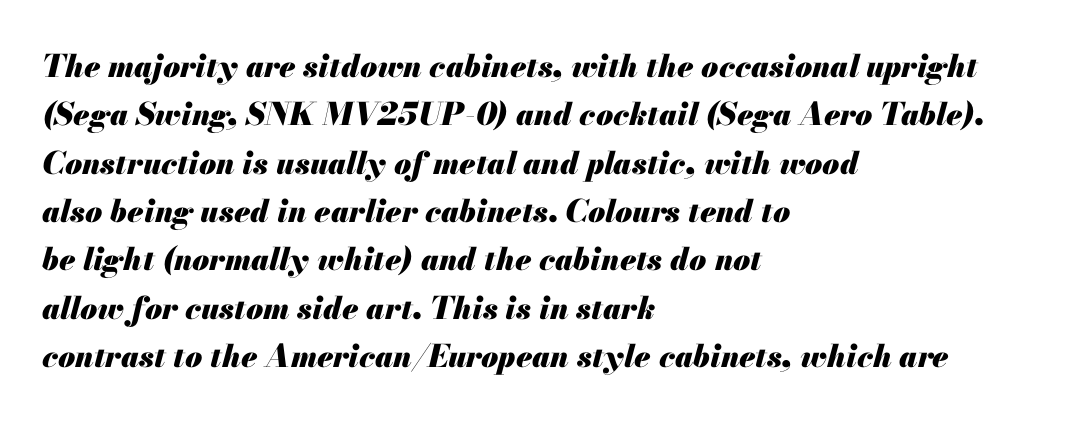
{"italic": "yes", "lean": "right", "slant_degrees": 13, "bold": "yes", "weight": "heavy", "width": "normal", "stroke_contrast": "medium", "x_height": "small", "monospaced": "no", "underline": "no", "align": "left", "line_spacing": "normal", "line_spacing_ratio": 1.56, "letter_spacing": "normal", "letter_spacing_em": 0.0, "glyph_px": 31}
